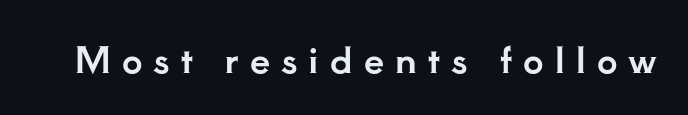
Q: Is the text italic (slanted)? A: No, it is upright.
Q: Is the typeface a serif or a sans-serif typeface? A: Serif.
Q: Is the text underlined? A: No.
Q: Is the spacing between letters normal or unusually wide? A: Unusually wide.
Q: Width (condensed, normal, or wide)? A: Normal.
Q: Stroke contrast? A: Low.
Q: x-height? A: Small.
Q: Monospaced? A: No.
